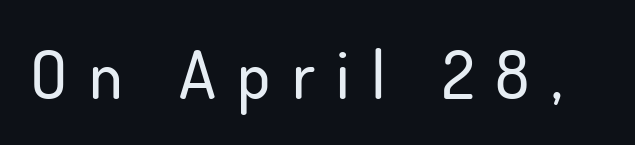
The image shows 67 px sans-serif type, upright; set unusually wide letter spacing (+0.32 em), not underlined; low stroke contrast and a small x-height.
